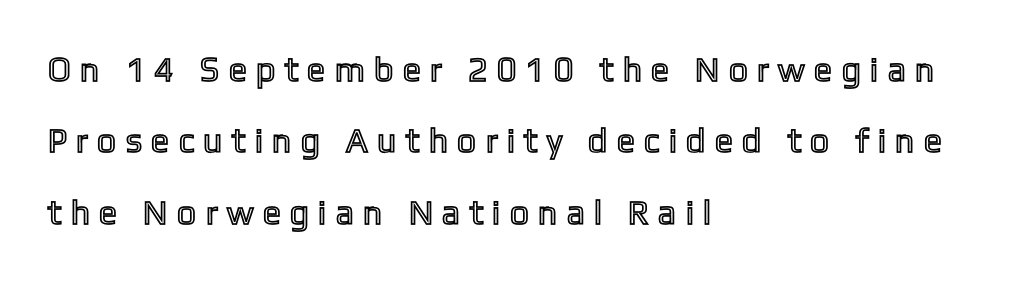
Q: Is the text italic (slanted)? A: No, it is upright.
Q: Is the text underlined? A: No.
Q: How is the paragraph aligned? A: Left-aligned.
Q: Is the spacing between letters normal or unusually wide? A: Unusually wide.
Q: Is the spacing between lines tight, normal or loose? A: Loose.
Q: Width (condensed, normal, or wide)? A: Condensed.
Q: x-height? A: Medium.
Q: Monospaced? A: No.
